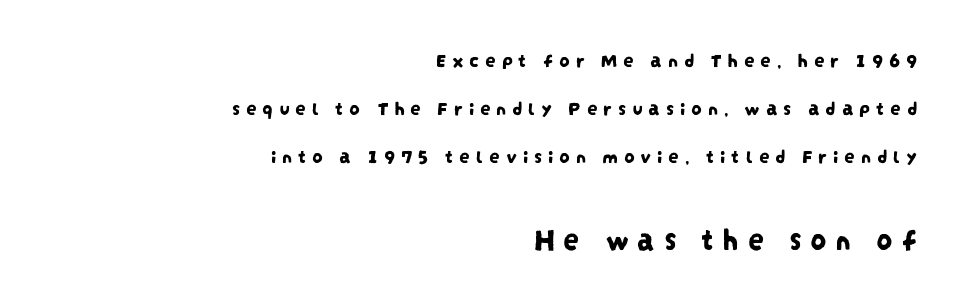
The rendering uses natural spacing where letterforms have individual widths. Here the glyphs are tracked loosely, breaking word shapes into spaced letters. Classification — sans serif. These lines stand farther apart than default settings would place them. Size hierarchy here favors the trailing block over the leading one. A clean baseline with only descenders dipping below it.
